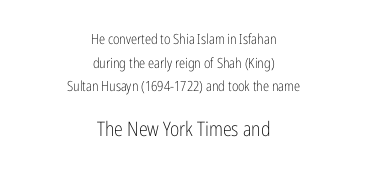
The image shows 20 px text type, upright; set centered, normal line spacing (1.69x), normal letter spacing, not underlined; the second (bottom) block is 1.43x larger.
